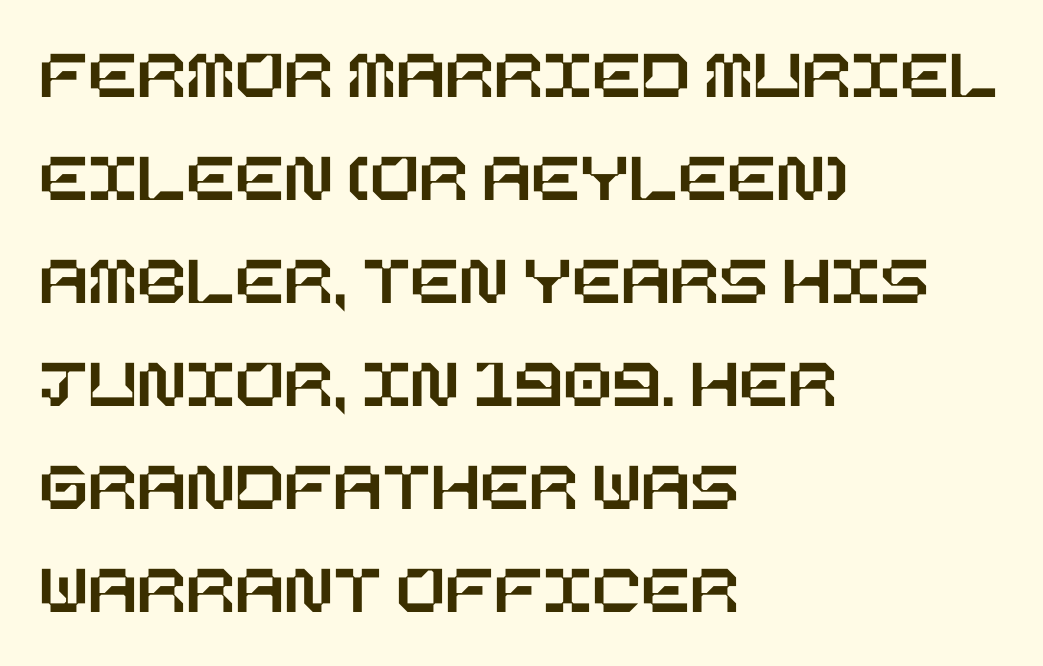
The image shows 72 px text type, upright; set left-aligned, normal line spacing (1.43x), normal letter spacing, not underlined; low stroke contrast and a large x-height.
